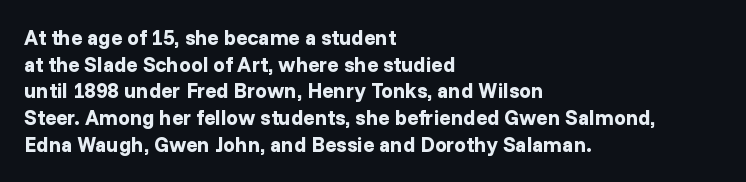
The image shows 21 px bold type, upright; set left-aligned, normal line spacing (1.27x), normal letter spacing, not underlined.
